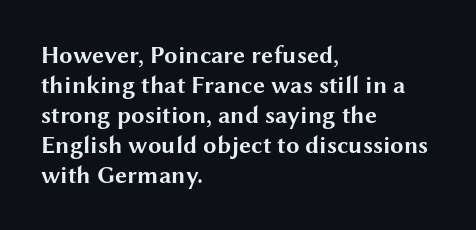
The characters look thick and weighty, a clear bold. Rows of type keep a routine distance in the vertical direction. Each word holds together tightly as a unit, with standard inter-letter gaps. Does the copy run flush right? No — it runs flush left. Beneath every word, the page is bare.
